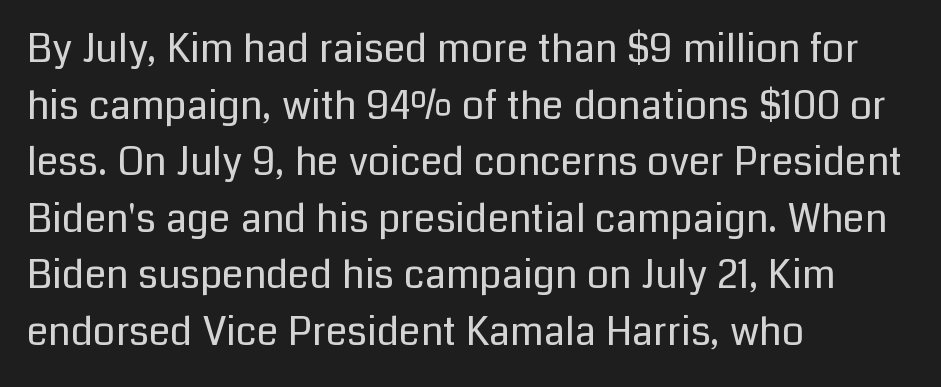
{"serif": "no", "italic": "no", "bold": "no", "weight": "regular", "width": "normal", "stroke_contrast": "low", "x_height": "medium", "monospaced": "no", "underline": "no", "align": "left", "line_spacing": "normal", "line_spacing_ratio": 1.45, "letter_spacing": "normal", "letter_spacing_em": 0.0, "glyph_px": 39}
